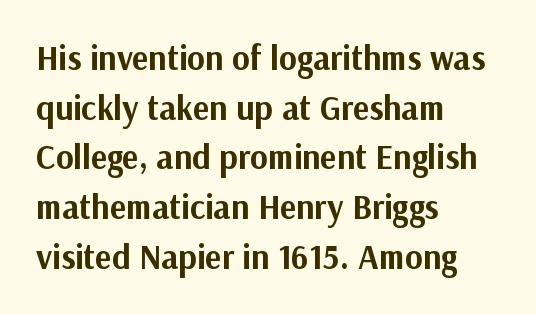
Q: Is the text bold? A: Yes.
Q: Is the text italic (slanted)? A: No, it is upright.
Q: Is the typeface a serif or a sans-serif typeface? A: Sans-serif.
Q: Is the text underlined? A: No.
Q: How is the paragraph aligned? A: Left-aligned.
Q: Is the spacing between letters normal or unusually wide? A: Normal.
Q: Is the spacing between lines tight, normal or loose? A: Normal.
Q: Width (condensed, normal, or wide)? A: Normal.
Q: Stroke contrast? A: Medium.
Q: x-height? A: Medium.
Q: Monospaced? A: No.
